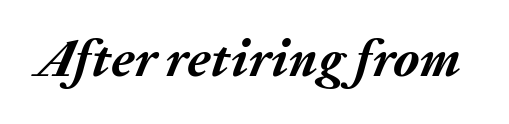
Note the varied advance widths — an 'i' is clearly narrower than an 'm'. Designer's note — italics engaged. These words are printed bold, with thick strokes throughout. Beneath every word, the page is bare. Observe the ordinary spacing: letters are neighbours, not strangers.
